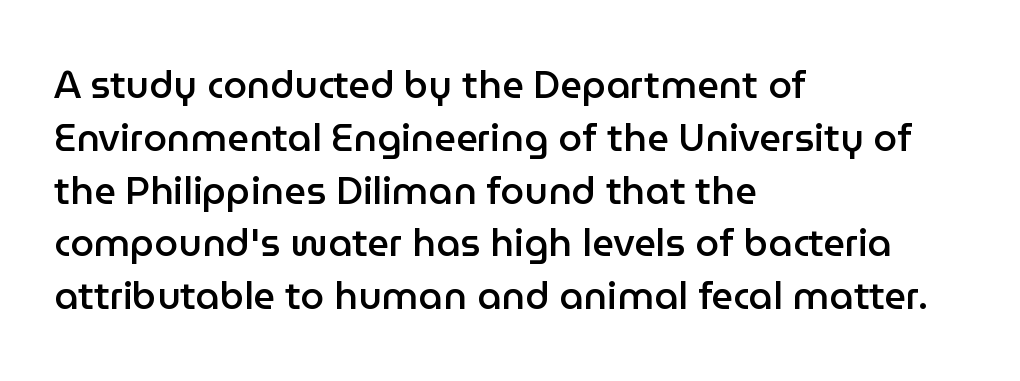
The image shows 38 px semibold sans-serif type, upright; set left-aligned, normal line spacing (1.39x), normal letter spacing, not underlined; low stroke contrast and a medium x-height.
